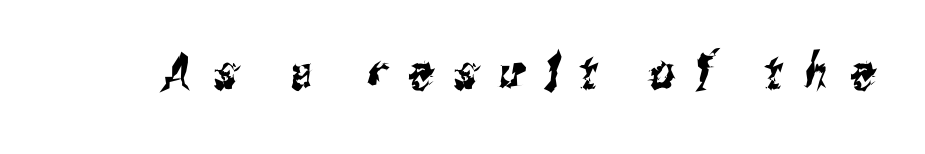
{"serif": "no", "width": "condensed", "stroke_contrast": "medium", "x_height": "medium", "monospaced": "no", "underline": "no", "letter_spacing": "wide", "letter_spacing_em": 0.44, "glyph_px": 49}
